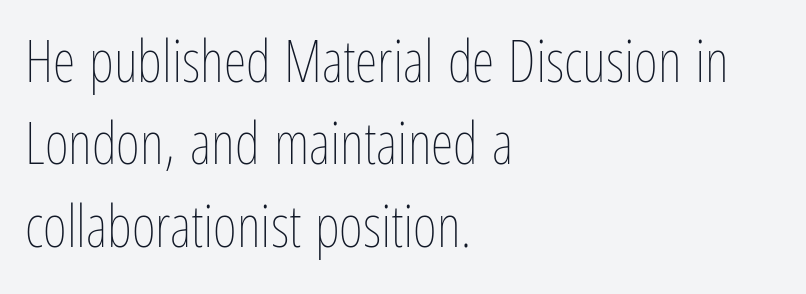
{"italic": "no", "bold": "no", "weight": "thin", "width": "condensed", "stroke_contrast": "low", "x_height": "medium", "monospaced": "no", "underline": "no", "align": "left", "line_spacing": "normal", "line_spacing_ratio": 1.42, "letter_spacing": "normal", "letter_spacing_em": 0.0, "glyph_px": 58}
